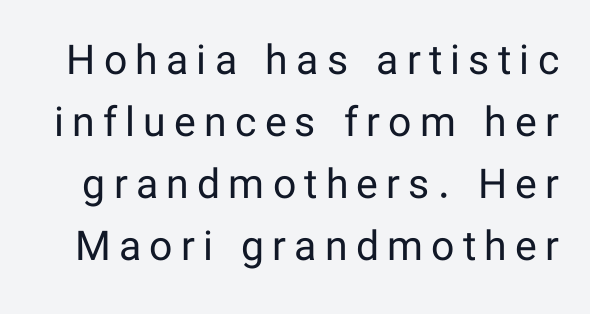
The image shows 41 px regular-weight sans-serif type, upright; set normal line spacing (1.51x), unusually wide letter spacing (+0.2 em), not underlined; low stroke contrast and a medium x-height.
